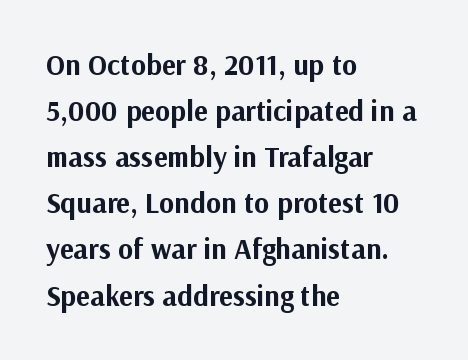
Q: Is the text bold? A: Yes.
Q: Is the text italic (slanted)? A: No, it is upright.
Q: Is the typeface a serif or a sans-serif typeface? A: Sans-serif.
Q: Is the text underlined? A: No.
Q: How is the paragraph aligned? A: Left-aligned.
Q: Is the spacing between letters normal or unusually wide? A: Normal.
Q: Is the spacing between lines tight, normal or loose? A: Normal.
Q: Width (condensed, normal, or wide)? A: Normal.
Q: Stroke contrast? A: Medium.
Q: x-height? A: Medium.
Q: Monospaced? A: No.
